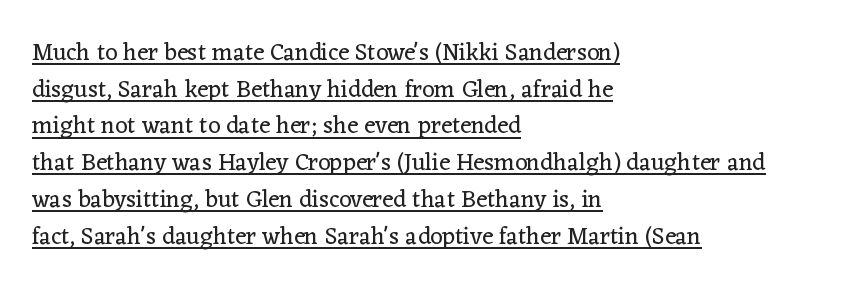
Q: Is the text bold? A: No.
Q: Is the text italic (slanted)? A: No, it is upright.
Q: Is the text underlined? A: Yes.
Q: How is the paragraph aligned? A: Left-aligned.
Q: Is the spacing between letters normal or unusually wide? A: Normal.
Q: Is the spacing between lines tight, normal or loose? A: Normal.
